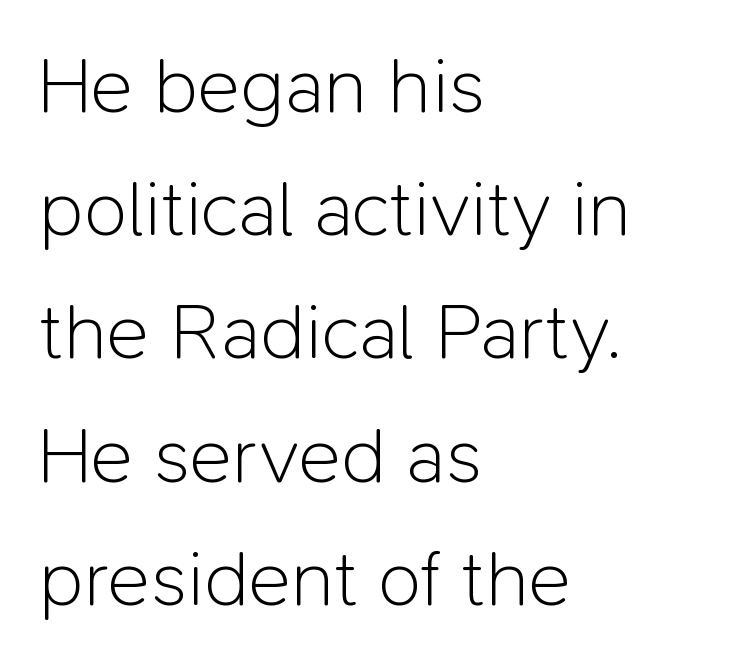
Q: Is the text bold? A: No.
Q: Is the text italic (slanted)? A: No, it is upright.
Q: Is the typeface a serif or a sans-serif typeface? A: Sans-serif.
Q: Is the text underlined? A: No.
Q: How is the paragraph aligned? A: Left-aligned.
Q: Is the spacing between letters normal or unusually wide? A: Normal.
Q: Is the spacing between lines tight, normal or loose? A: Normal.
Q: Width (condensed, normal, or wide)? A: Normal.
Q: Stroke contrast? A: Low.
Q: x-height? A: Medium.
Q: Monospaced? A: No.
